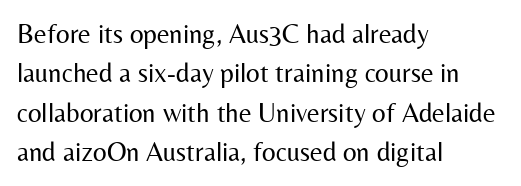
{"italic": "no", "bold": "no", "underline": "no", "align": "left", "line_spacing": "normal", "line_spacing_ratio": 1.46, "letter_spacing": "normal", "letter_spacing_em": 0.0, "glyph_px": 27}
